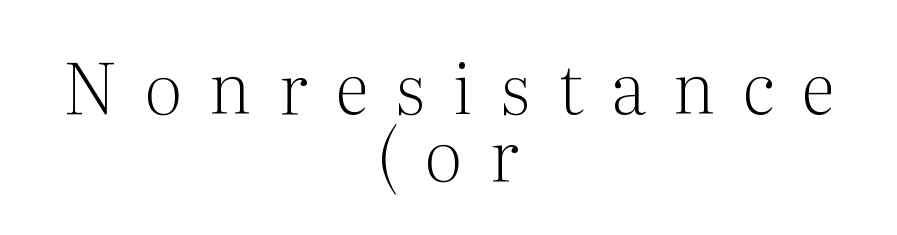
The passage shown is typed in a proportional face where columns would drift. The compositor balanced each line on the midline. Check under the words: just untouched page. Spacing between characters has been opened up far beyond the box default. The characters are drawn with everyday or finer stroke widths.
